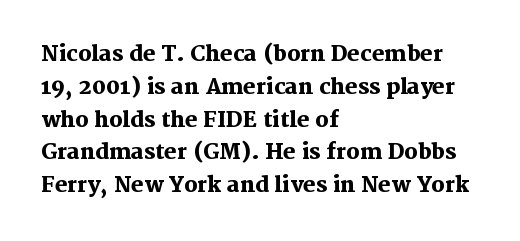
Q: Is the text bold? A: Yes.
Q: Is the text italic (slanted)? A: No, it is upright.
Q: Is the text underlined? A: No.
Q: How is the paragraph aligned? A: Left-aligned.
Q: Is the spacing between letters normal or unusually wide? A: Normal.
Q: Is the spacing between lines tight, normal or loose? A: Normal.
